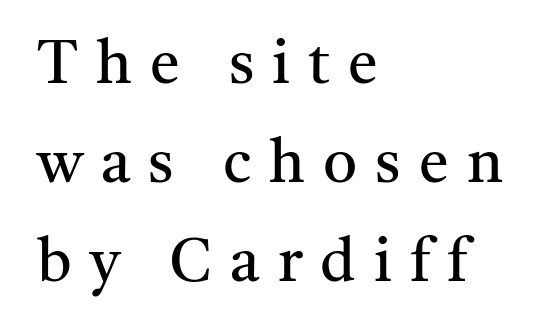
{"serif": "yes", "italic": "no", "bold": "no", "weight": "regular", "width": "normal", "stroke_contrast": "medium", "x_height": "medium", "monospaced": "no", "underline": "no", "align": "left", "line_spacing": "normal", "line_spacing_ratio": 1.65, "letter_spacing": "wide", "letter_spacing_em": 0.3, "glyph_px": 60}
